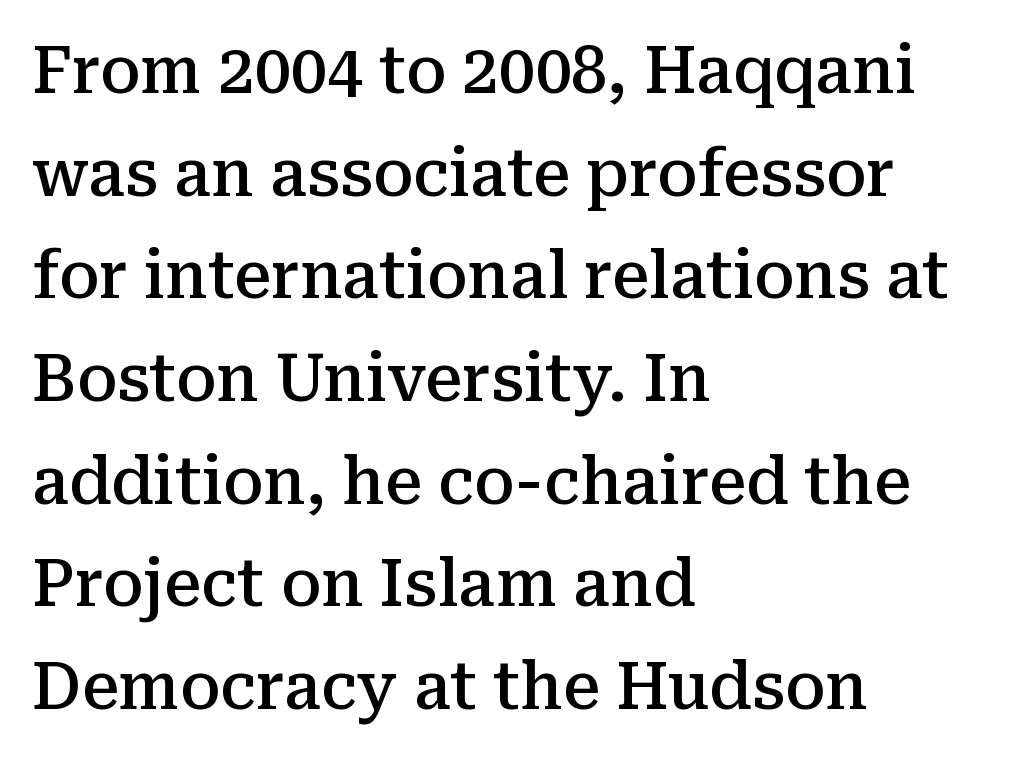
Each row of text sits above clean, open space. The ragged edge is on the right, which tells us the setting is flush left. Moderately thickened strokes mark this as semibold type. Ascenders rise straight up at ninety degrees. Glyph-to-glyph distance matches everyday printed text.
